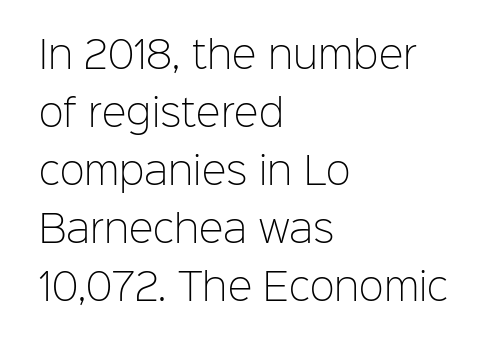
Every stem runs plumb, perpendicular to the baseline. Short note: letters normally spaced. Typeset ragged right — the left edge is the straight one. What's the leading like? Ordinary, nothing unusual. A quiet, ordinary-to-light weight characterises the typeface.
